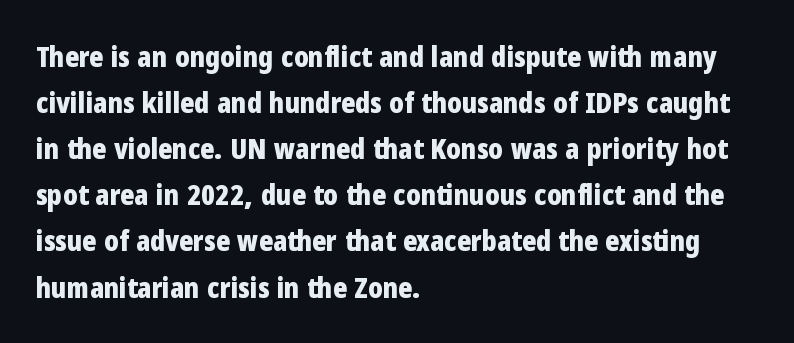
Q: Is the text bold? A: Yes.
Q: Is the text italic (slanted)? A: No, it is upright.
Q: Is the typeface a serif or a sans-serif typeface? A: Sans-serif.
Q: Is the text underlined? A: No.
Q: How is the paragraph aligned? A: Left-aligned.
Q: Is the spacing between letters normal or unusually wide? A: Normal.
Q: Is the spacing between lines tight, normal or loose? A: Normal.
Q: Width (condensed, normal, or wide)? A: Condensed.
Q: Stroke contrast? A: Low.
Q: x-height? A: Medium.
Q: Monospaced? A: No.
